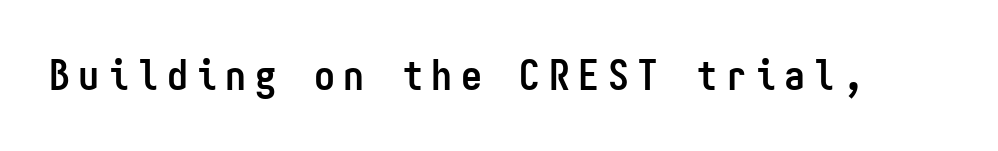
Q: Is the text bold? A: Yes.
Q: Is the text italic (slanted)? A: No, it is upright.
Q: Is the typeface a serif or a sans-serif typeface? A: Sans-serif.
Q: Is the text underlined? A: No.
Q: Is the spacing between letters normal or unusually wide? A: Unusually wide.
Q: Width (condensed, normal, or wide)? A: Condensed.
Q: Stroke contrast? A: Low.
Q: x-height? A: Medium.
Q: Monospaced? A: Yes.
